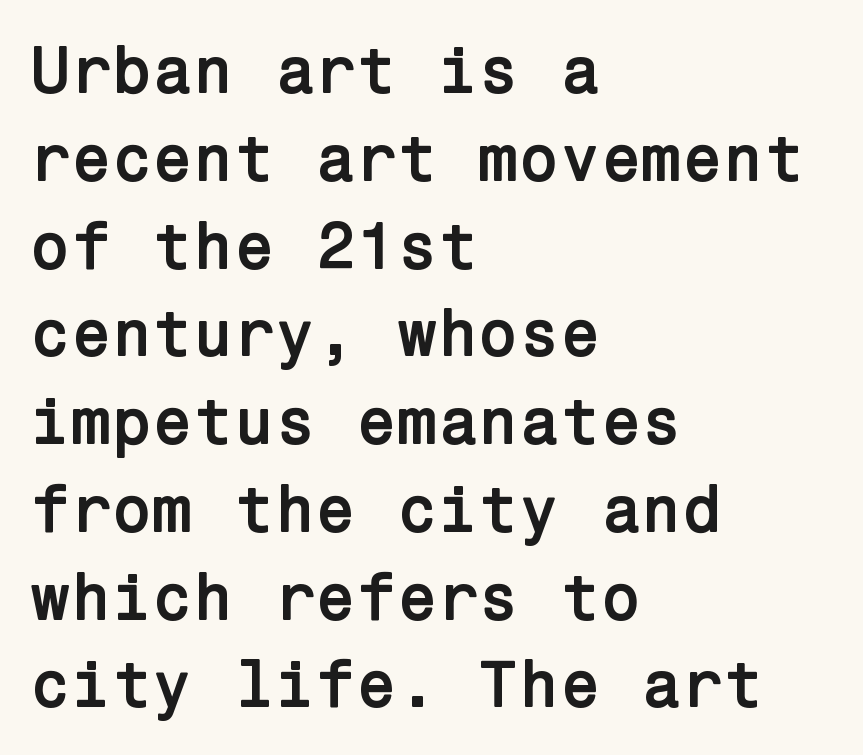
Q: Is the text bold? A: Yes.
Q: Is the text italic (slanted)? A: No, it is upright.
Q: Is the typeface a serif or a sans-serif typeface? A: Sans-serif.
Q: Is the text underlined? A: No.
Q: How is the paragraph aligned? A: Left-aligned.
Q: Is the spacing between letters normal or unusually wide? A: Normal.
Q: Is the spacing between lines tight, normal or loose? A: Normal.
Q: Width (condensed, normal, or wide)? A: Normal.
Q: Stroke contrast? A: Low.
Q: x-height? A: Medium.
